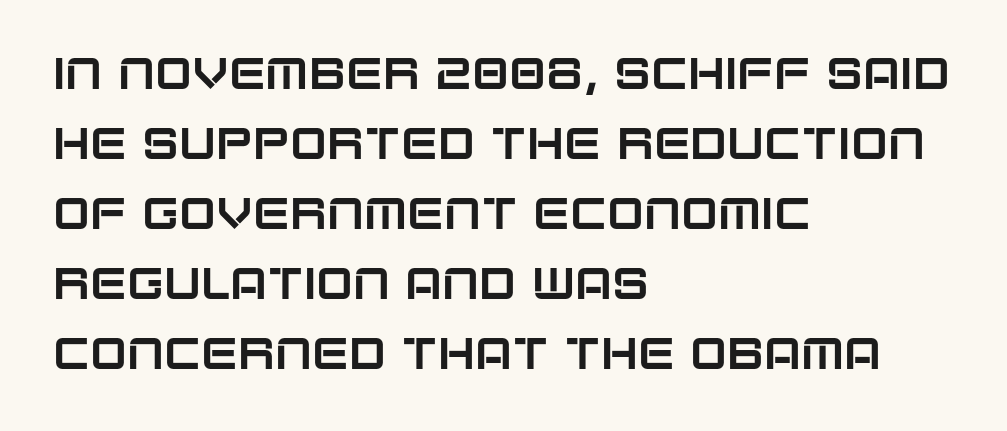
Q: Is the text italic (slanted)? A: No, it is upright.
Q: Is the typeface a serif or a sans-serif typeface? A: Sans-serif.
Q: Is the text underlined? A: No.
Q: How is the paragraph aligned? A: Left-aligned.
Q: Is the spacing between letters normal or unusually wide? A: Normal.
Q: Is the spacing between lines tight, normal or loose? A: Normal.
Q: Width (condensed, normal, or wide)? A: Normal.
Q: Stroke contrast? A: Low.
Q: x-height? A: Large.
Q: Monospaced? A: No.
